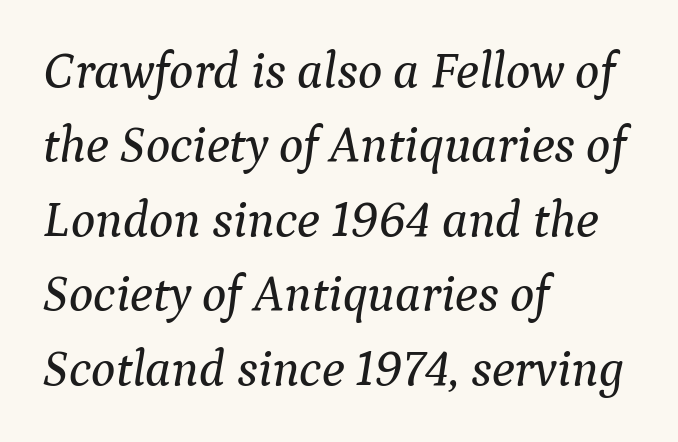
Q: Is the text italic (slanted)? A: Yes, it leans right by about 9 degrees.
Q: Is the typeface a serif or a sans-serif typeface? A: Serif.
Q: Is the text underlined? A: No.
Q: How is the paragraph aligned? A: Left-aligned.
Q: Is the spacing between letters normal or unusually wide? A: Normal.
Q: Is the spacing between lines tight, normal or loose? A: Normal.
Q: Width (condensed, normal, or wide)? A: Normal.
Q: Stroke contrast? A: Medium.
Q: x-height? A: Medium.
Q: Monospaced? A: No.
